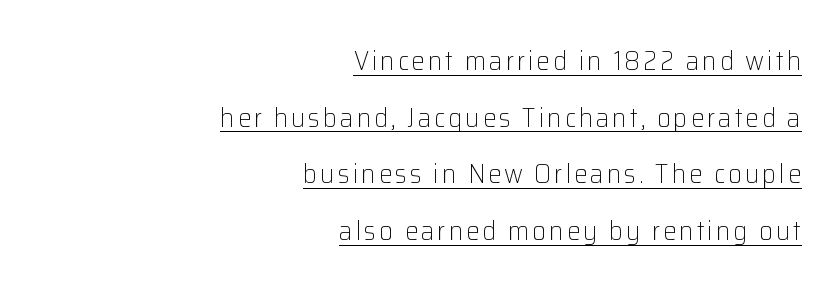
The image shows 27 px text type, upright; set right-aligned, loose line spacing (2.1x), underlined.
